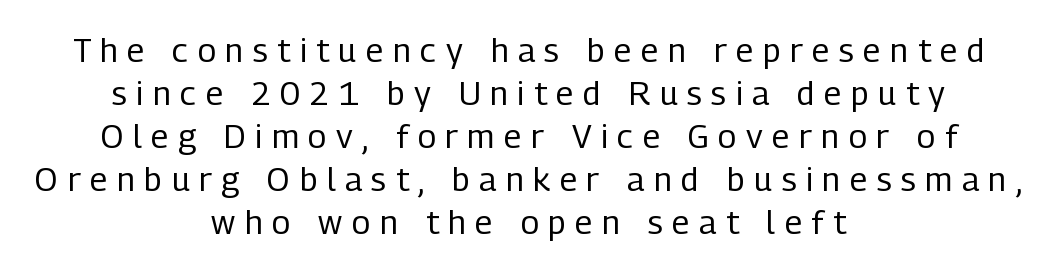
The image shows 33 px regular-weight, condensed sans-serif type, upright; set centered, normal line spacing (1.3x), unusually wide letter spacing (+0.29 em), not underlined; low stroke contrast and a medium x-height.
